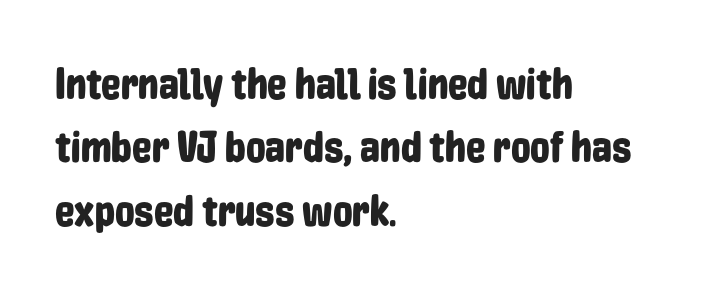
This sample is left-justified, so line endings fall wherever the words run out. Proportional: the letters do not fall into vertical columns. In terms of posture, this sample is upright. The string is rendered with underlining switched off. The lines sit at an ordinary, default distance from one another. Between one letter and the next there's only the usual sliver of space.
